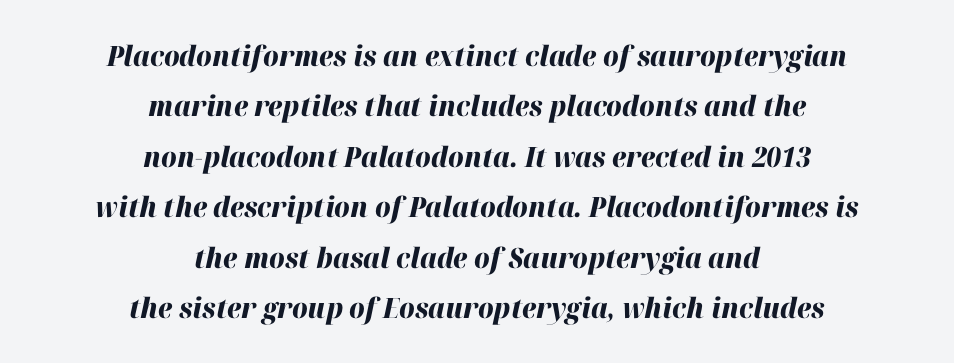
Q: Is the text bold? A: Yes.
Q: Is the text italic (slanted)? A: Yes, it leans right by about 12 degrees.
Q: Is the text underlined? A: No.
Q: How is the paragraph aligned? A: Centered.
Q: Is the spacing between letters normal or unusually wide? A: Normal.
Q: Width (condensed, normal, or wide)? A: Normal.
Q: Stroke contrast? A: High.
Q: x-height? A: Medium.
Q: Monospaced? A: No.
